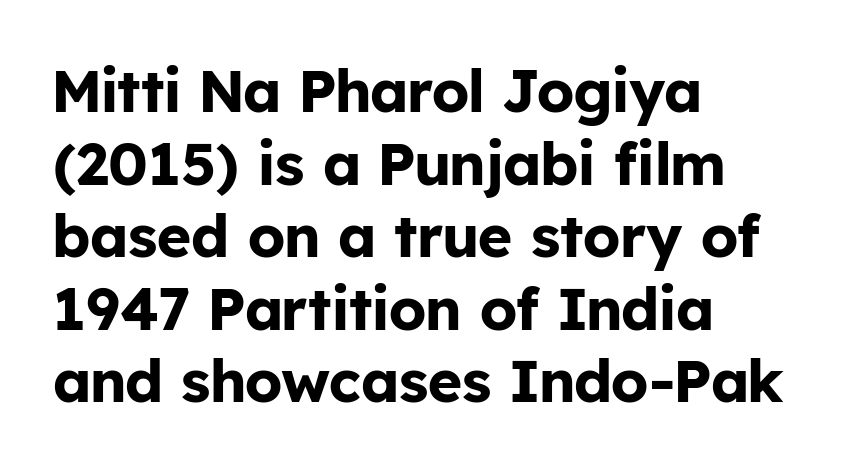
The image shows 59 px bold sans-serif type, upright; set left-aligned, line spacing 1.23x, normal letter spacing, not underlined; low stroke contrast and a medium x-height.
